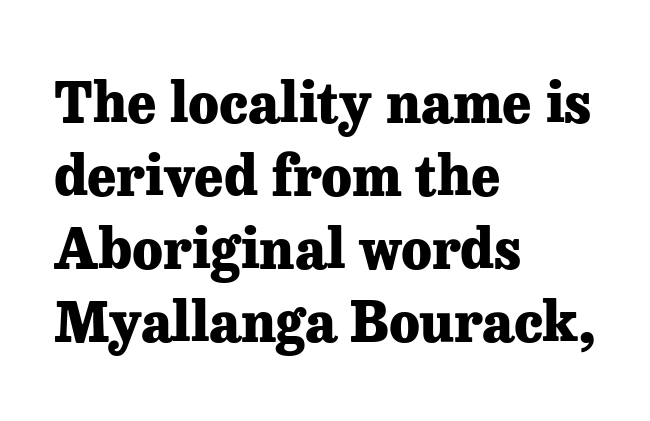
{"serif": "yes", "italic": "no", "bold": "yes", "weight": "heavy", "width": "normal", "stroke_contrast": "low", "x_height": "medium", "monospaced": "no", "underline": "no", "align": "left", "line_spacing": "normal", "line_spacing_ratio": 1.33, "letter_spacing": "normal", "letter_spacing_em": 0.0, "glyph_px": 55}
